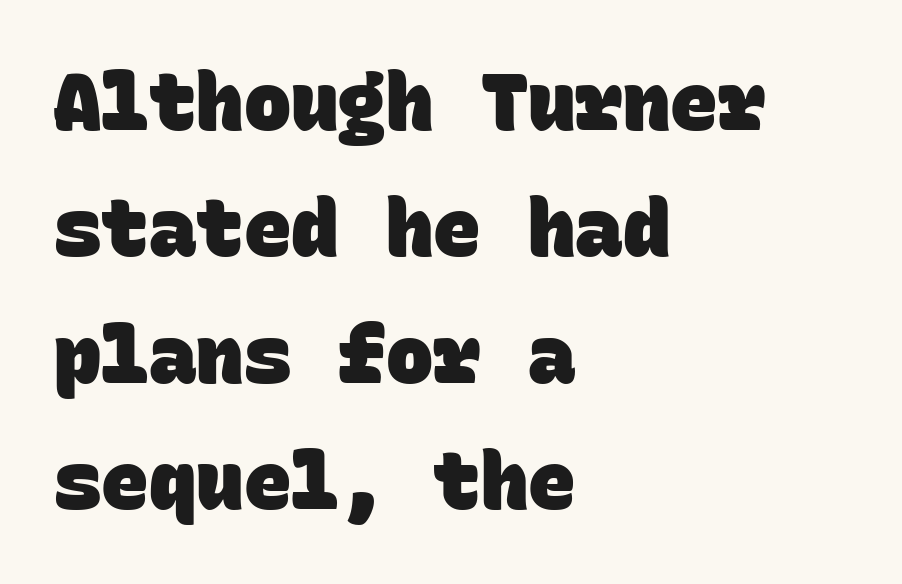
The tracking reads as untouched default to a designer's eye. The paragraph shown leans on its left margin. The characters display no serif detailing; their extremities are plain. The zone under the glyphs is completely vacant. Is the type bold? Yes — the strokes are clearly thick and heavy. How would I describe the line gaps? Plain and ordinary.
